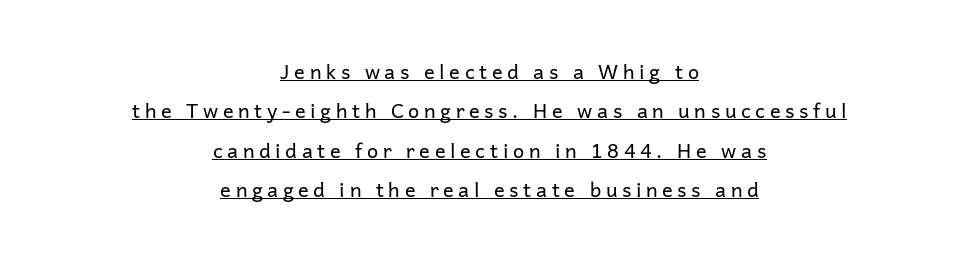
Style check: upright. The cut favours lightness, reaching ordinary text weight at its darkest. Which margin do the lines hug? Neither — every line sits in the middle. A typesetter would call this leading open, well beyond the default. Students, note that the glyphs here are deliberately spaced far apart.
